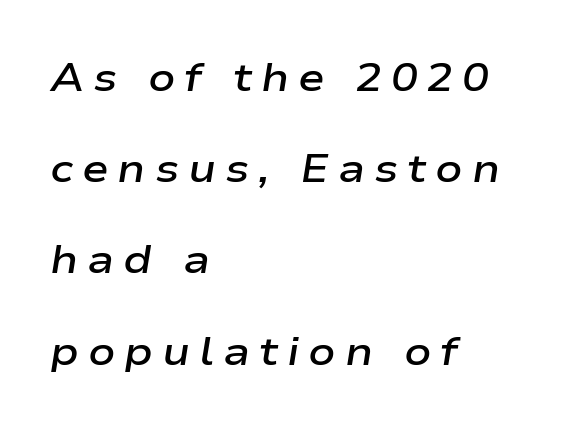
The image shows 40 px semibold, wide type, italic (leaning right); set left-aligned, loose line spacing (2.28x), unusually wide letter spacing (+0.22 em), not underlined; low stroke contrast and a medium x-height.
